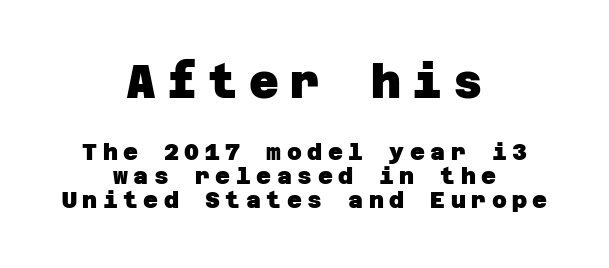
Q: Is the text bold? A: Yes.
Q: Is the typeface a serif or a sans-serif typeface? A: Sans-serif.
Q: Is the text underlined? A: No.
Q: How is the paragraph aligned? A: Centered.
Q: Is the spacing between letters normal or unusually wide? A: Unusually wide.
Q: Is the spacing between lines tight, normal or loose? A: Tight.
Q: Which block of text is set in a larger size, the first (top) or the second (bottom)? A: The first (top) one.
Q: Width (condensed, normal, or wide)? A: Normal.
Q: Stroke contrast? A: Low.
Q: x-height? A: Large.
